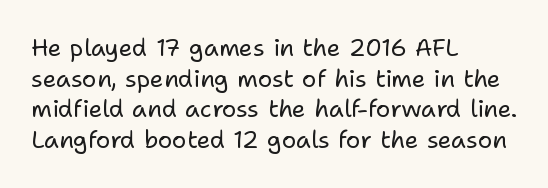
The image shows 24 px text type, upright; set left-aligned, normal line spacing (1.28x), normal letter spacing, not underlined.
